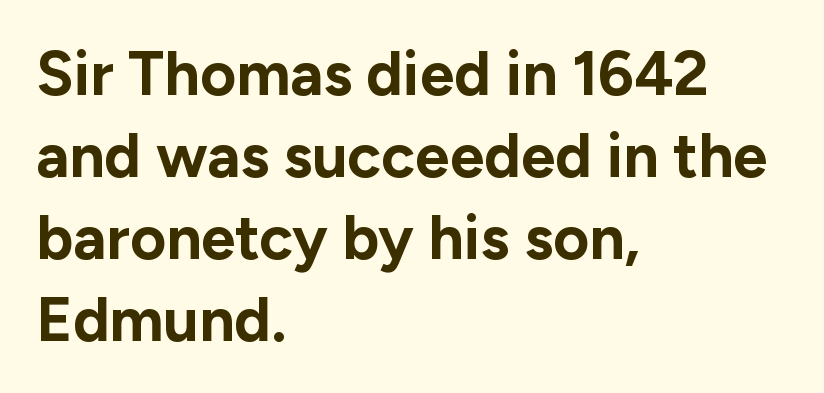
Q: Is the text bold? A: Yes.
Q: Is the text italic (slanted)? A: No, it is upright.
Q: Is the typeface a serif or a sans-serif typeface? A: Sans-serif.
Q: Is the text underlined? A: No.
Q: How is the paragraph aligned? A: Left-aligned.
Q: Is the spacing between letters normal or unusually wide? A: Normal.
Q: Is the spacing between lines tight, normal or loose? A: Normal.
Q: Width (condensed, normal, or wide)? A: Normal.
Q: Stroke contrast? A: Low.
Q: x-height? A: Medium.
Q: Monospaced? A: No.
